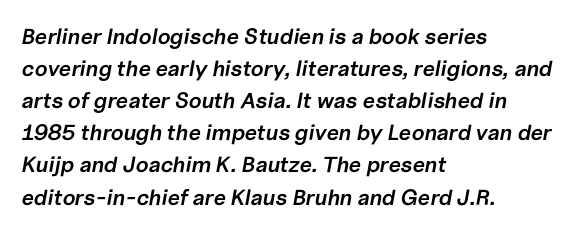
Observe the ordinary spacing: letters are neighbours, not strangers. You can tell it's italic because the verticals aren't actually vertical. The passage shown is semibold, sitting just below true bold. The lines are quadded left. The passage shown is not underscored anywhere. Vertical spacing — default.
